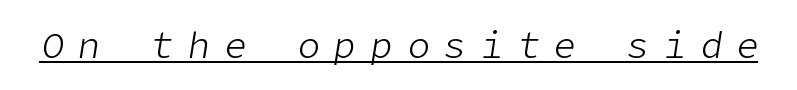
Q: Is the text bold? A: No.
Q: Is the text italic (slanted)? A: Yes, it leans right by about 9 degrees.
Q: Is the text underlined? A: Yes.
Q: Is the spacing between letters normal or unusually wide? A: Unusually wide.
Q: Width (condensed, normal, or wide)? A: Normal.
Q: Stroke contrast? A: Low.
Q: x-height? A: Medium.
